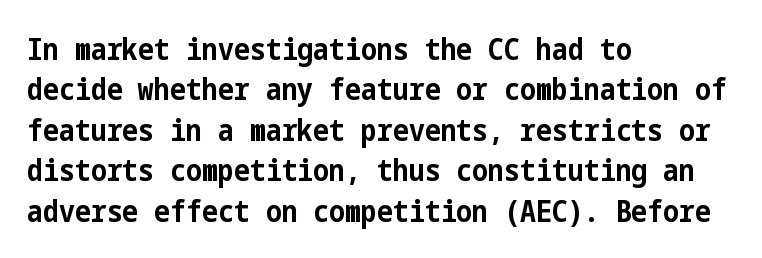
Q: Is the text bold? A: Yes.
Q: Is the text italic (slanted)? A: No, it is upright.
Q: Is the typeface a serif or a sans-serif typeface? A: Sans-serif.
Q: Is the text underlined? A: No.
Q: How is the paragraph aligned? A: Left-aligned.
Q: Is the spacing between letters normal or unusually wide? A: Normal.
Q: Is the spacing between lines tight, normal or loose? A: Normal.
Q: Width (condensed, normal, or wide)? A: Condensed.
Q: Stroke contrast? A: Low.
Q: x-height? A: Medium.
